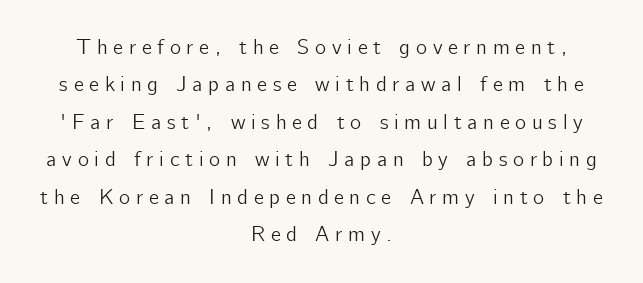
The image shows 21 px text type, upright; set centered, line spacing 1.78x, unusually wide letter spacing (+0.27 em), not underlined.
